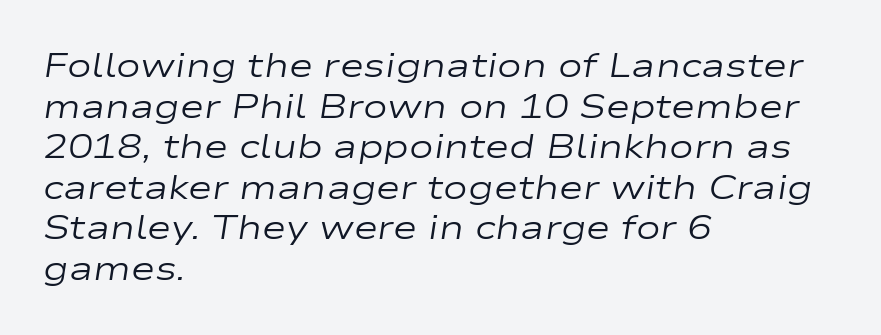
The letters advance in unequal steps, a hallmark of proportional type. One-word summary of the alignment: left. Is the letter spacing exaggerated? No — it looks like the ordinary default. The typography opts for an oblique posture over an upright one. Each row of text sits above clean, open space.
